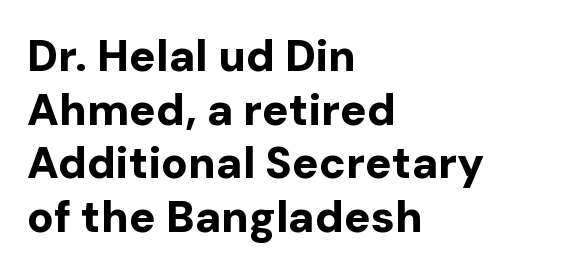
The lettering stays uniformly vertical, giving the passage a roman look. Varying glyph widths throughout — classic text-font behaviour. The compositor pushed each line to the left boundary. To sum up the face: it is a sans, with no serifs.
